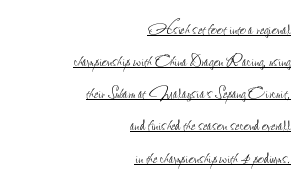
Q: Is the text bold? A: No.
Q: Is the text italic (slanted)? A: Yes.
Q: Is the text underlined? A: Yes.
Q: How is the paragraph aligned? A: Right-aligned.
Q: Is the spacing between letters normal or unusually wide? A: Normal.
Q: Is the spacing between lines tight, normal or loose? A: Normal.
